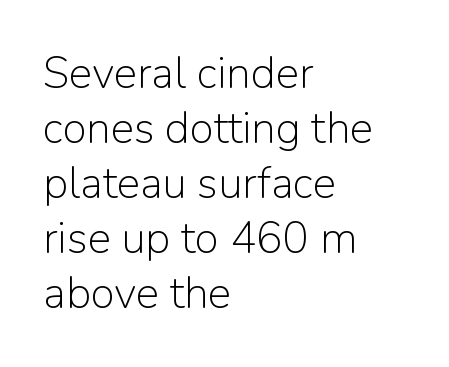
The image shows 44 px light sans-serif type, upright; set left-aligned, normal line spacing (1.25x), normal letter spacing, not underlined; low stroke contrast and a medium x-height.
